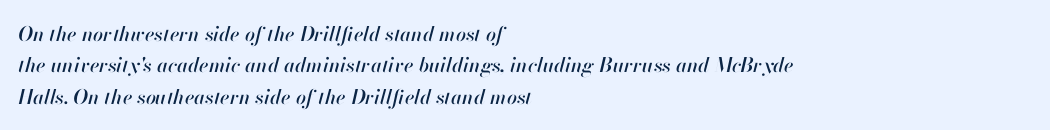
Is there much room between lines? A standard amount, neither cramped nor airy. The axis of the letterforms is tilted away from vertical. Underline: absent. There is no visible air inserted between adjacent glyphs. Does the copy run flush right? No — it runs flush left.
